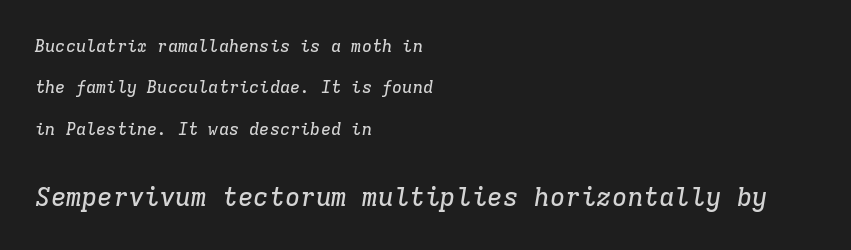
The image shows 26 px text type, italic (leaning right); set left-aligned, loose line spacing (2.44x), normal letter spacing, not underlined; the second (bottom) block is 1.53x larger.
